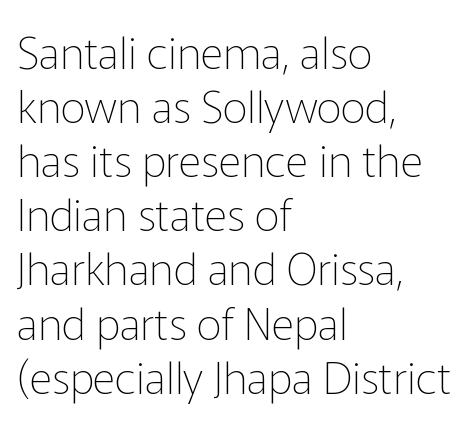
The image shows 44 px thin sans-serif type, upright; set left-aligned, line spacing 1.23x, normal letter spacing, not underlined; low stroke contrast and a medium x-height.
